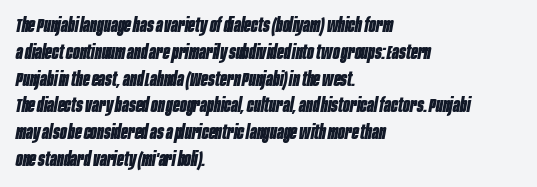
Q: Is the text bold? A: Yes.
Q: Is the text italic (slanted)? A: Yes, it leans right by about 10 degrees.
Q: Is the text underlined? A: No.
Q: How is the paragraph aligned? A: Left-aligned.
Q: Is the spacing between letters normal or unusually wide? A: Normal.
Q: Is the spacing between lines tight, normal or loose? A: Normal.
